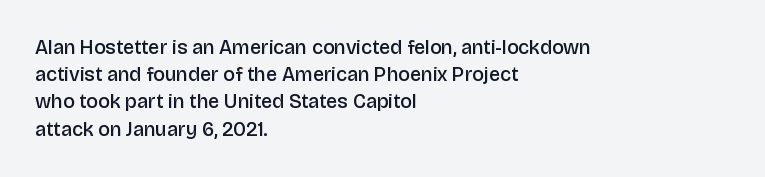
{"italic": "no", "bold": "semi", "underline": "no", "align": "left", "line_spacing": "normal", "line_spacing_ratio": 1.36, "letter_spacing": "normal", "letter_spacing_em": 0.0, "glyph_px": 20}
